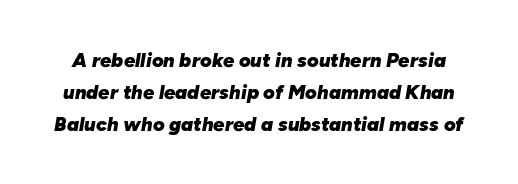
{"italic": "yes", "lean": "right", "slant_degrees": 10, "bold": "yes", "underline": "no", "line_spacing": "normal", "line_spacing_ratio": 1.59, "letter_spacing": "normal", "letter_spacing_em": 0.0, "glyph_px": 20}
